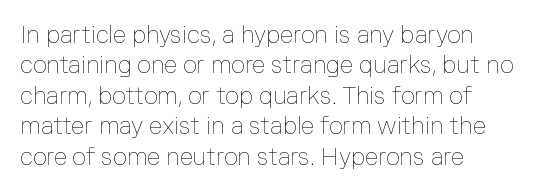
The image shows 24 px text type, upright; set left-aligned, normal line spacing (1.27x), normal letter spacing, not underlined.
